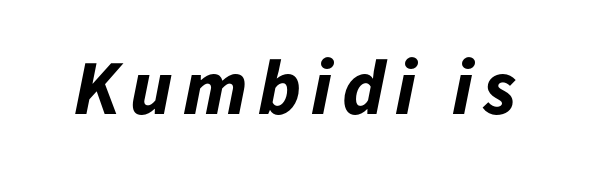
{"italic": "yes", "lean": "right", "slant_degrees": 11, "bold": "yes", "weight": "bold", "width": "normal", "stroke_contrast": "low", "x_height": "medium", "monospaced": "no", "underline": "no", "glyph_px": 78}
